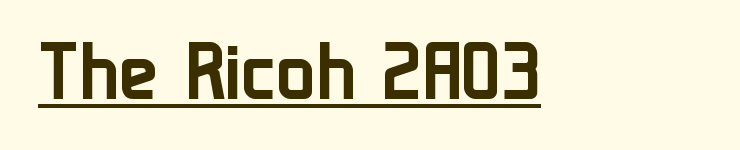
The image shows 65 px sans-serif type, upright; set normal letter spacing, underlined; low stroke contrast and a medium x-height.
